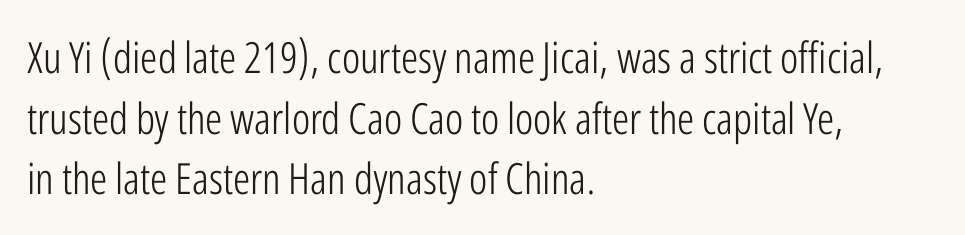
The image shows 43 px light, condensed sans-serif type, upright; set left-aligned, normal line spacing (1.41x), normal letter spacing, not underlined; low stroke contrast and a medium x-height.
